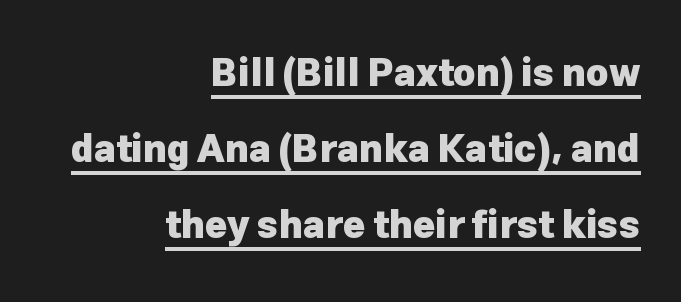
The image shows 38 px heavy sans-serif type, upright; set right-aligned, loose line spacing (2.0x), normal letter spacing, underlined; low stroke contrast and a medium x-height.
